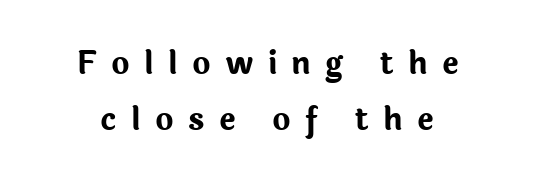
Q: Is the text bold? A: Yes.
Q: Is the text italic (slanted)? A: No, it is upright.
Q: Is the typeface a serif or a sans-serif typeface? A: Sans-serif.
Q: Is the text underlined? A: No.
Q: How is the paragraph aligned? A: Centered.
Q: Is the spacing between letters normal or unusually wide? A: Unusually wide.
Q: Width (condensed, normal, or wide)? A: Normal.
Q: Stroke contrast? A: Low.
Q: x-height? A: Medium.
Q: Monospaced? A: No.
